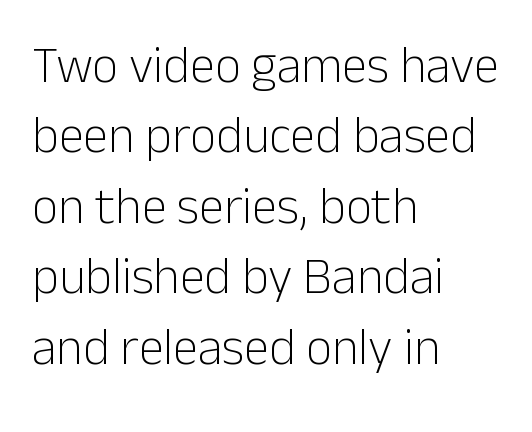
The characters display no serif detailing; their extremities are plain. The horizontal fit of the characters is conventional and even. The rendering anchors every line to the left-hand side. One glance says typical: line gaps are just what's usual. Just letters on the line, the space beneath them empty. The letters advance in unequal steps, a hallmark of proportional type.
